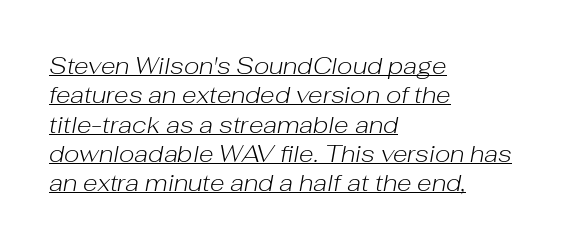
{"italic": "yes", "lean": "right", "slant_degrees": 10, "bold": "no", "underline": "yes", "align": "left", "line_spacing_ratio": 1.22, "letter_spacing": "normal", "letter_spacing_em": 0.0, "glyph_px": 24}
